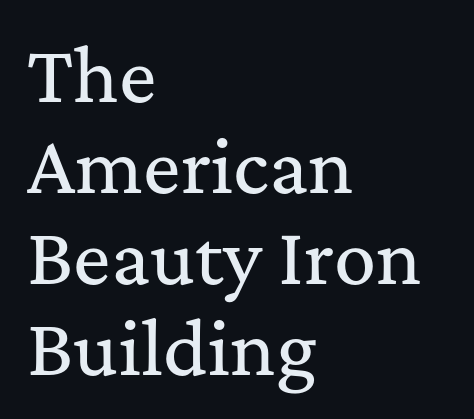
The image shows 70 px serif type, upright; set left-aligned, normal line spacing (1.3x), normal letter spacing, not underlined; medium stroke contrast and a medium x-height.
